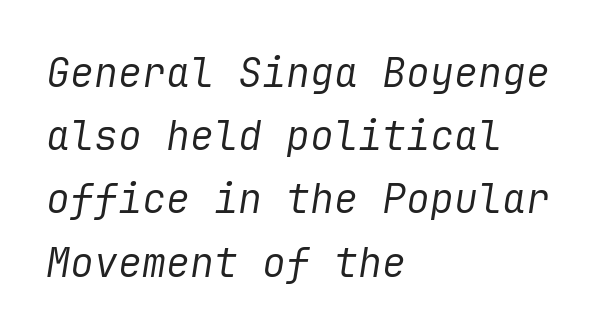
{"italic": "yes", "lean": "right", "slant_degrees": 9, "bold": "no", "weight": "regular", "width": "normal", "stroke_contrast": "low", "x_height": "medium", "underline": "no", "align": "left", "line_spacing": "normal", "line_spacing_ratio": 1.58, "letter_spacing": "normal", "letter_spacing_em": 0.0, "glyph_px": 40}
